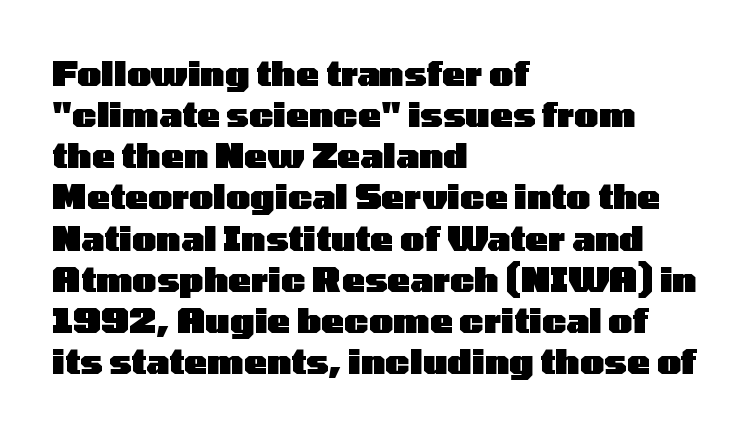
The image shows 34 px heavy, wide sans-serif type, upright; set left-aligned, line spacing 1.21x, normal letter spacing, not underlined; low stroke contrast and a medium x-height.
